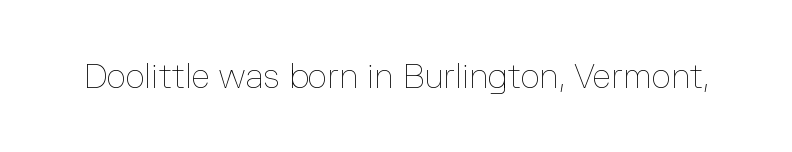
The image shows 34 px thin type, upright; set normal letter spacing, not underlined; low stroke contrast and a medium x-height.
